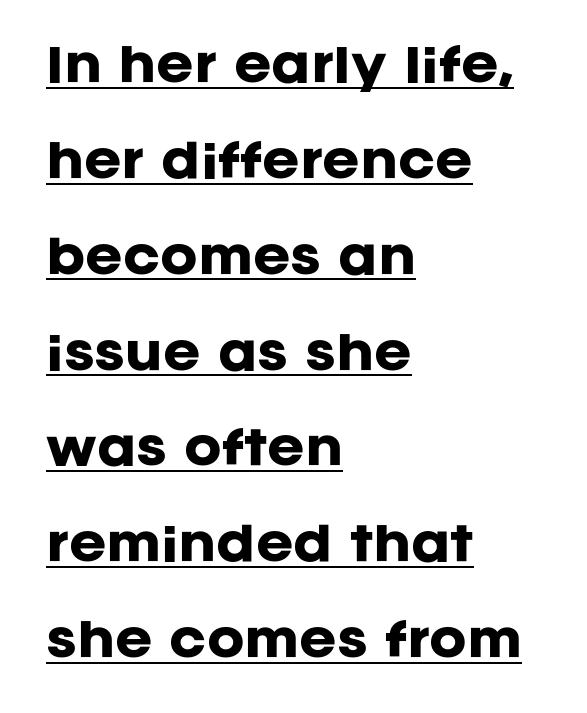
{"serif": "no", "italic": "no", "bold": "yes", "weight": "heavy", "width": "normal", "stroke_contrast": "low", "x_height": "large", "monospaced": "no", "underline": "yes", "align": "left", "line_spacing": "loose", "line_spacing_ratio": 2.13, "letter_spacing": "normal", "letter_spacing_em": 0.0, "glyph_px": 45}
